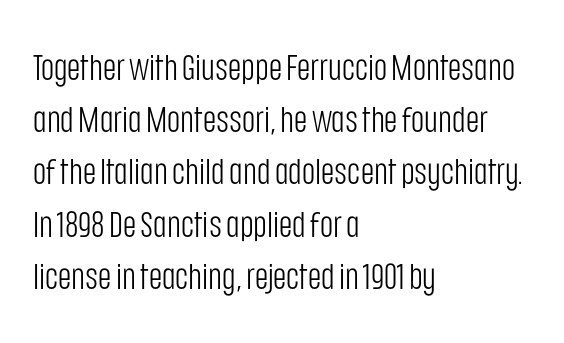
The image shows 36 px light, condensed sans-serif type, upright; set left-aligned, normal line spacing (1.45x), normal letter spacing, not underlined; low stroke contrast and a large x-height.
